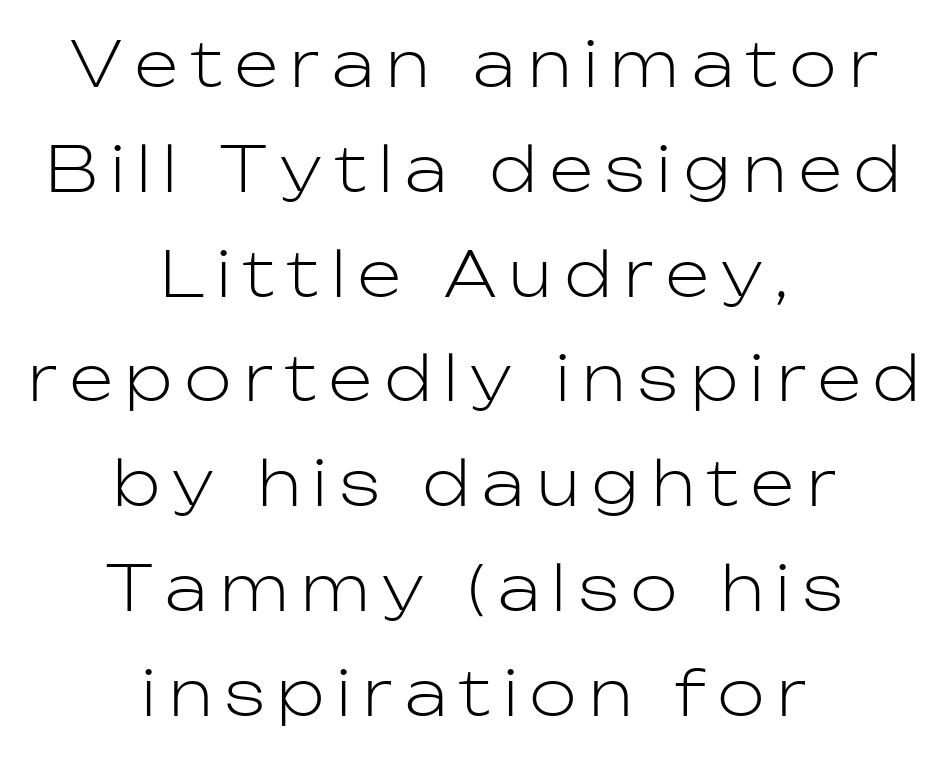
{"serif": "no", "italic": "no", "bold": "no", "weight": "light", "width": "normal", "stroke_contrast": "low", "x_height": "medium", "monospaced": "no", "underline": "no", "align": "center", "line_spacing": "normal", "line_spacing_ratio": 1.69, "letter_spacing": "wide", "letter_spacing_em": 0.21, "glyph_px": 62}
